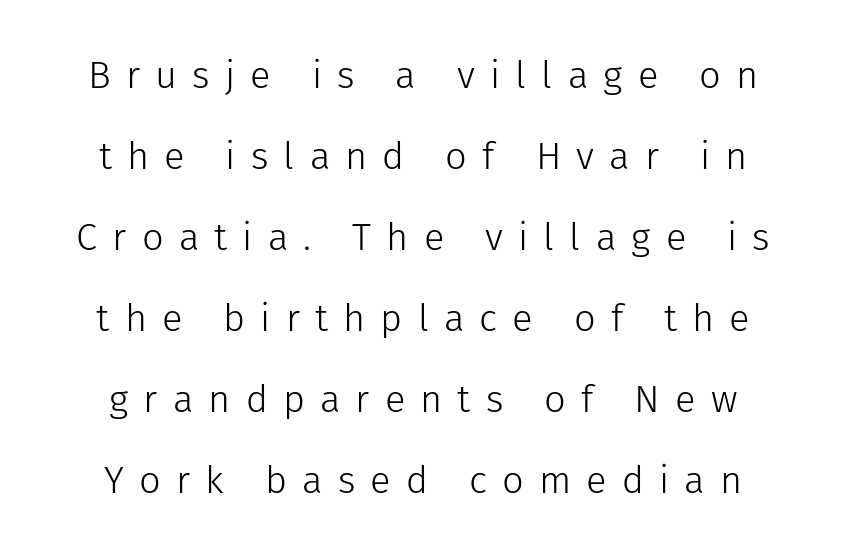
The image shows 38 px light sans-serif type, upright; set loose line spacing (2.13x), unusually wide letter spacing (+0.4 em), not underlined; low stroke contrast and a medium x-height.
